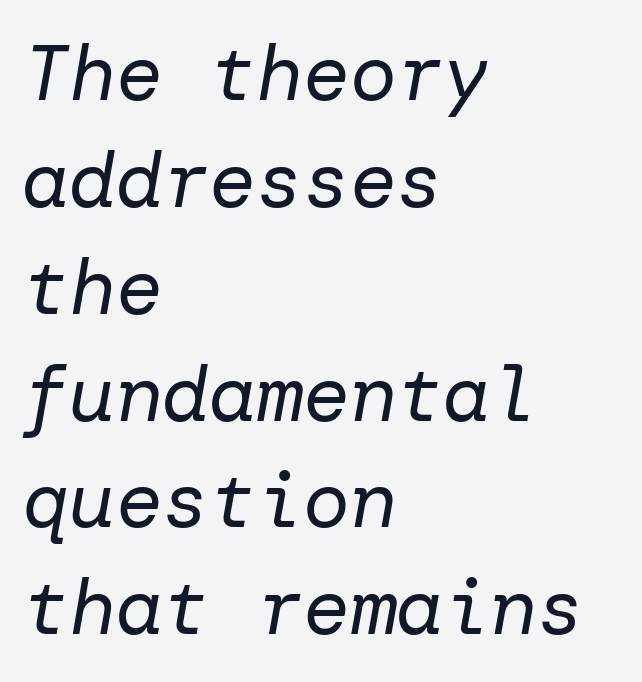
The image shows 78 px regular-weight type, italic (leaning right); set left-aligned, normal line spacing (1.37x), normal letter spacing, not underlined; low stroke contrast and a medium x-height.
